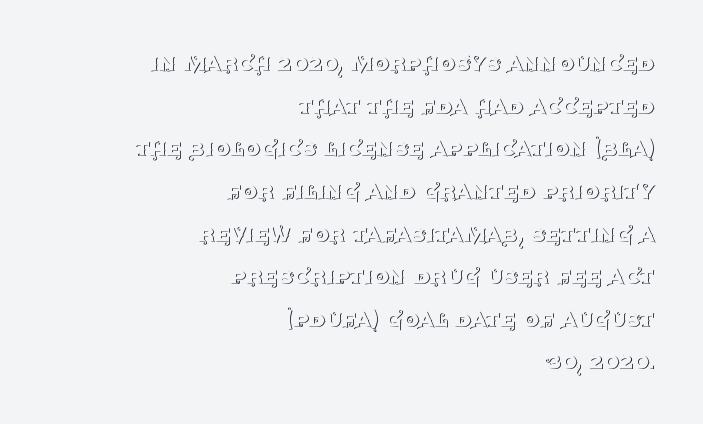
{"italic": "no", "bold": "no", "underline": "no", "align": "right", "line_spacing": "normal", "line_spacing_ratio": 1.64, "letter_spacing": "normal", "letter_spacing_em": 0.0, "glyph_px": 26}
